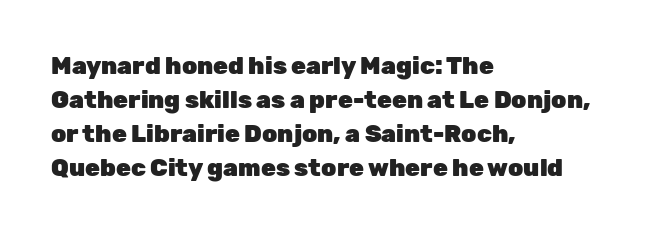
Q: Is the text bold? A: Yes.
Q: Is the text italic (slanted)? A: No, it is upright.
Q: Is the text underlined? A: No.
Q: How is the paragraph aligned? A: Left-aligned.
Q: Is the spacing between letters normal or unusually wide? A: Normal.
Q: Is the spacing between lines tight, normal or loose? A: Normal.
